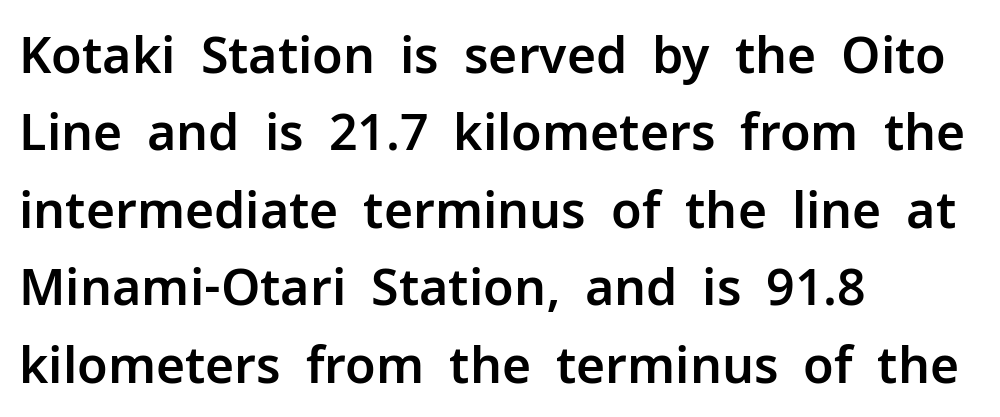
The image shows 50 px sans-serif type, upright; set left-aligned, normal line spacing (1.55x), normal letter spacing, not underlined; low stroke contrast and a medium x-height.
